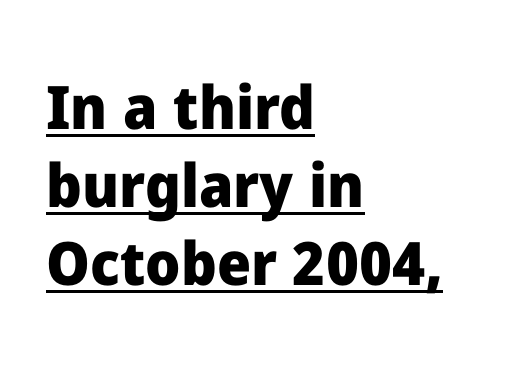
You can see a thin bar hugging the bottom of the glyphs. The rows are spaced the way most documents space them. Honestly, the letter spacing is just normal — you wouldn't notice it. The letters advance in unequal steps, a hallmark of proportional type. The passage is arranged the way most books set body copy — flush left.
